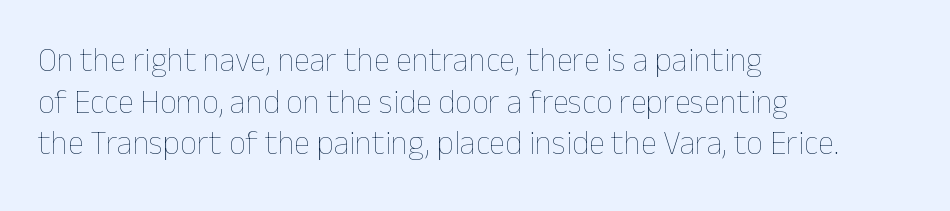
The image shows 33 px thin type, upright; set left-aligned, normal line spacing (1.26x), normal letter spacing, not underlined; low stroke contrast and a medium x-height.
